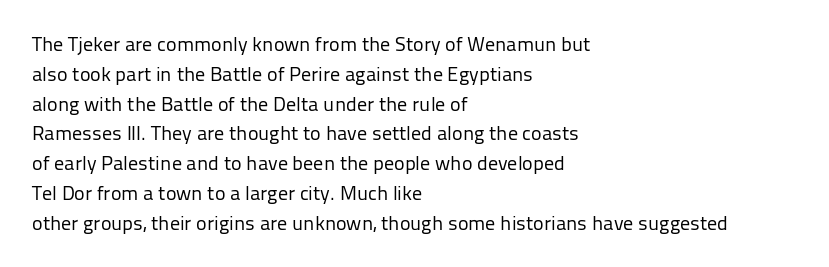
Rule under the text: the space is simply empty. Upright lettering throughout. This rendering leaves character spacing at its baseline value. If you drew a ruler down the left edge, every line would touch it. Is there much room between lines? A standard amount, neither cramped nor airy. This reads as an unemphasized weight, regular at the heaviest.
